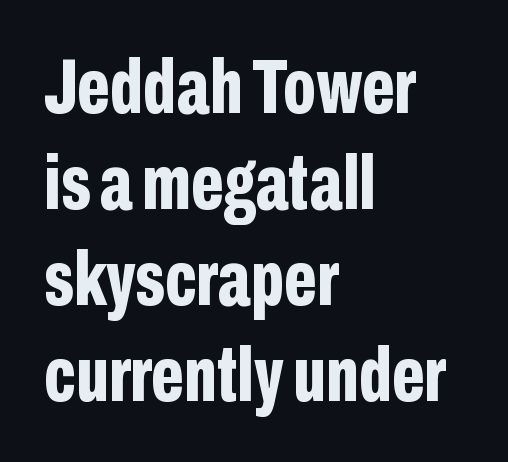
The passage shown is typeset with a sans-serif family. The sample has been set heavy, in full bold. The rendering uses natural spacing where letterforms have individual widths. The letters stand straight up with perfectly vertical stems. Anything drawn beneath the words? Only blank space.
